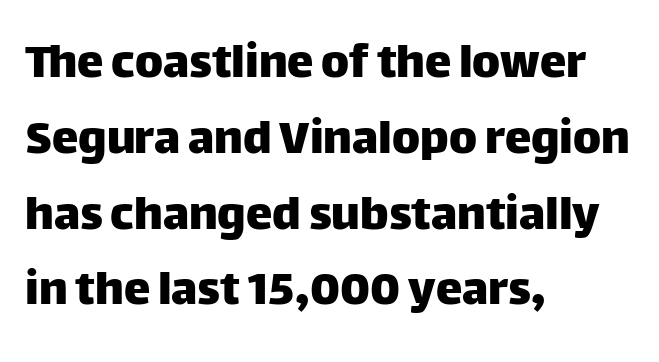
{"serif": "no", "italic": "no", "width": "normal", "stroke_contrast": "low", "x_height": "large", "monospaced": "no", "underline": "no", "align": "left", "line_spacing": "normal", "line_spacing_ratio": 1.43, "letter_spacing": "normal", "letter_spacing_em": 0.0, "glyph_px": 53}
